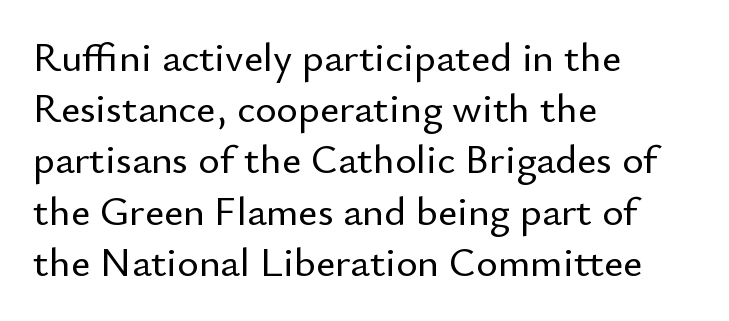
{"serif": "no", "italic": "no", "width": "normal", "stroke_contrast": "low", "x_height": "small", "monospaced": "no", "underline": "no", "align": "left", "line_spacing": "normal", "line_spacing_ratio": 1.25, "letter_spacing": "normal", "letter_spacing_em": 0.0, "glyph_px": 41}
